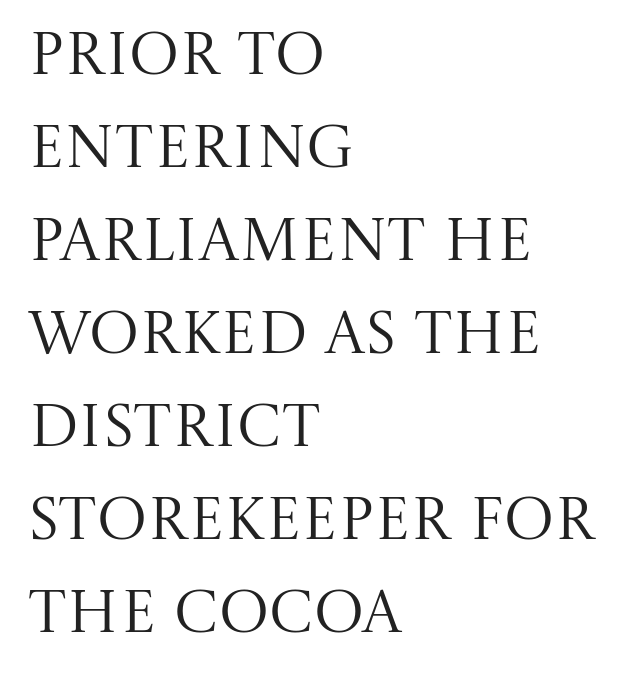
The image shows 60 px regular-weight serif type, upright; set left-aligned, normal line spacing (1.55x), normal letter spacing, not underlined; medium stroke contrast and a large x-height.
